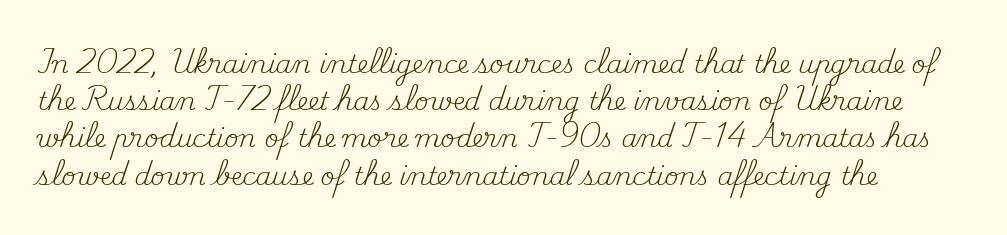
{"bold": "no", "underline": "no", "line_spacing": "normal", "line_spacing_ratio": 1.49, "letter_spacing": "normal", "letter_spacing_em": 0.0, "glyph_px": 25}
